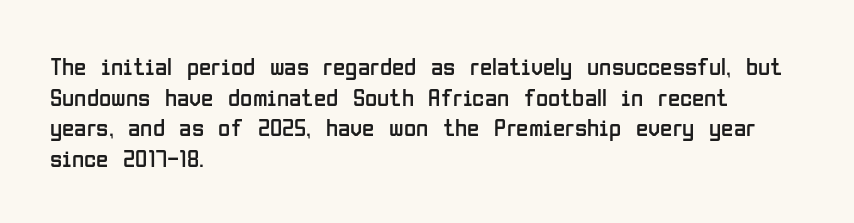
The image shows 25 px text type, upright; set left-aligned, line spacing 1.23x, normal letter spacing, not underlined.
